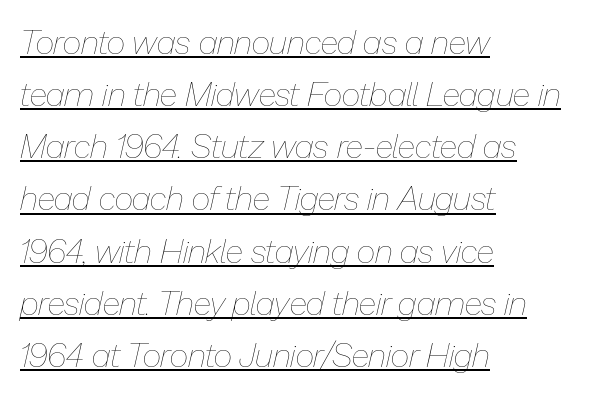
{"italic": "yes", "lean": "right", "slant_degrees": 13, "bold": "no", "weight": "thin", "width": "normal", "stroke_contrast": "low", "x_height": "medium", "monospaced": "no", "underline": "yes", "align": "left", "line_spacing": "normal", "line_spacing_ratio": 1.58, "letter_spacing": "normal", "letter_spacing_em": 0.0, "glyph_px": 33}
